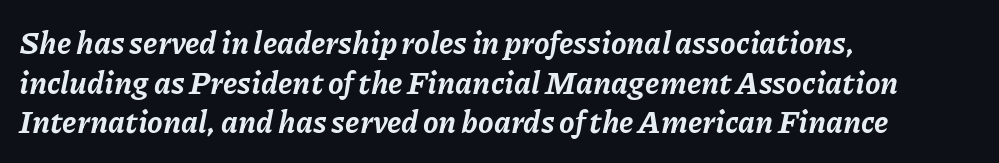
The image shows 31 px bold type, italic (leaning right); set left-aligned, normal line spacing (1.28x), normal letter spacing, not underlined; low stroke contrast and a medium x-height.
